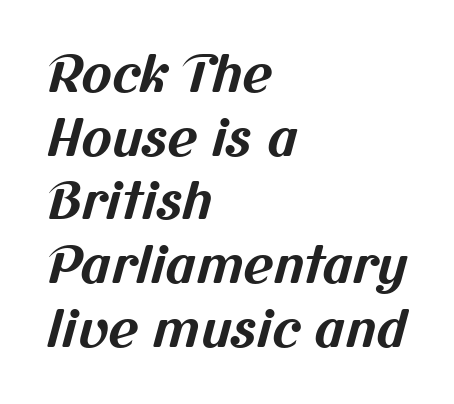
Honestly, there is no underline to notice here at all. The rendering anchors every line to the left-hand side. The vertical gap from one line to the next is medium. Grotesque or geometric, the face here clearly has no serifs. Emphasis by weight is at full strength: bold. The rendering uses natural spacing where letterforms have individual widths.
